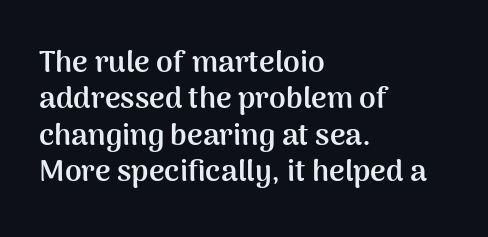
A sans-serif font was chosen for this passage. The horizontal fit of the characters is conventional and even. Where is the straight margin? On the left. Every letter is thick-stroked: bold, no question.
